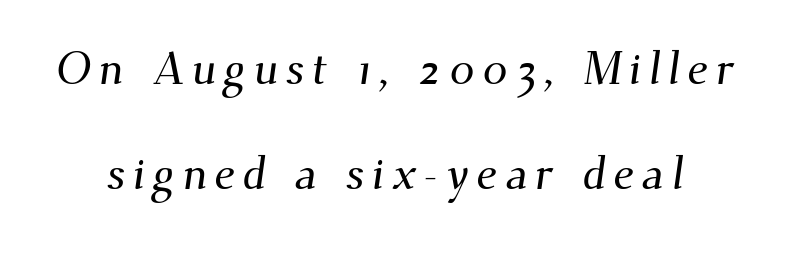
{"serif": "yes", "width": "normal", "stroke_contrast": "medium", "x_height": "small", "monospaced": "no", "underline": "no", "line_spacing": "loose", "line_spacing_ratio": 2.28, "glyph_px": 46}
